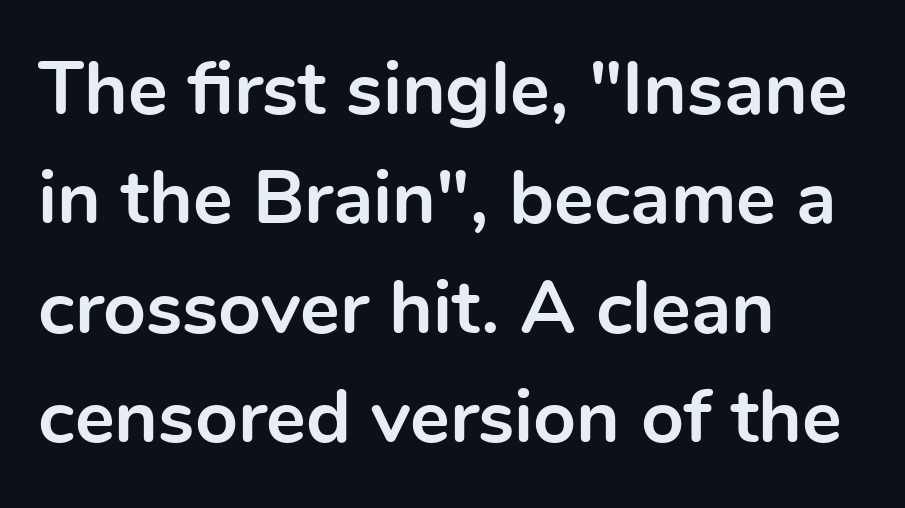
Q: Is the text bold? A: Yes.
Q: Is the text italic (slanted)? A: No, it is upright.
Q: Is the typeface a serif or a sans-serif typeface? A: Sans-serif.
Q: Is the text underlined? A: No.
Q: How is the paragraph aligned? A: Left-aligned.
Q: Is the spacing between letters normal or unusually wide? A: Normal.
Q: Is the spacing between lines tight, normal or loose? A: Normal.
Q: Width (condensed, normal, or wide)? A: Normal.
Q: x-height? A: Medium.
Q: Monospaced? A: No.
